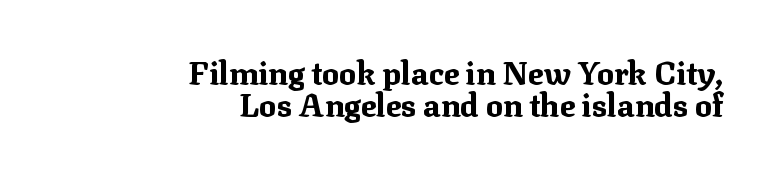
{"serif": "yes", "italic": "no", "bold": "yes", "weight": "bold", "width": "normal", "stroke_contrast": "medium", "x_height": "medium", "monospaced": "no", "underline": "no", "align": "right", "line_spacing": "tight", "line_spacing_ratio": 1.01, "letter_spacing": "normal", "letter_spacing_em": 0.0, "glyph_px": 32}
